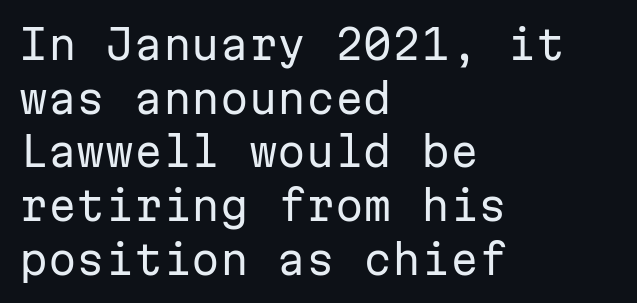
Q: Is the text bold? A: No.
Q: Is the text italic (slanted)? A: No, it is upright.
Q: Is the typeface a serif or a sans-serif typeface? A: Sans-serif.
Q: Is the text underlined? A: No.
Q: How is the paragraph aligned? A: Left-aligned.
Q: Is the spacing between letters normal or unusually wide? A: Normal.
Q: Is the spacing between lines tight, normal or loose? A: Normal.
Q: Width (condensed, normal, or wide)? A: Normal.
Q: Stroke contrast? A: Low.
Q: x-height? A: Medium.
Q: Monospaced? A: Yes.
